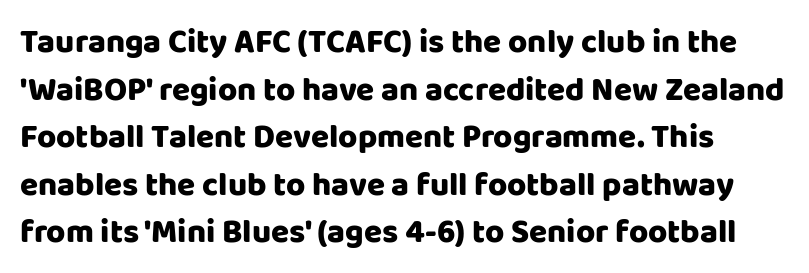
Q: Is the text italic (slanted)? A: No, it is upright.
Q: Is the typeface a serif or a sans-serif typeface? A: Sans-serif.
Q: Is the text underlined? A: No.
Q: Is the spacing between letters normal or unusually wide? A: Normal.
Q: Is the spacing between lines tight, normal or loose? A: Normal.
Q: Width (condensed, normal, or wide)? A: Normal.
Q: Stroke contrast? A: Low.
Q: x-height? A: Large.
Q: Monospaced? A: No.
